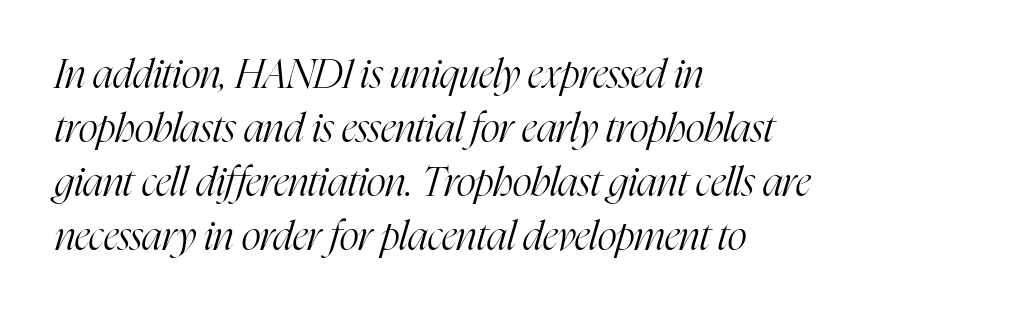
{"serif": "yes", "italic": "yes", "lean": "right", "slant_degrees": 16, "bold": "no", "weight": "light", "width": "condensed", "stroke_contrast": "high", "x_height": "medium", "monospaced": "no", "underline": "no", "align": "left", "line_spacing": "normal", "line_spacing_ratio": 1.32, "letter_spacing": "normal", "letter_spacing_em": 0.0, "glyph_px": 41}
